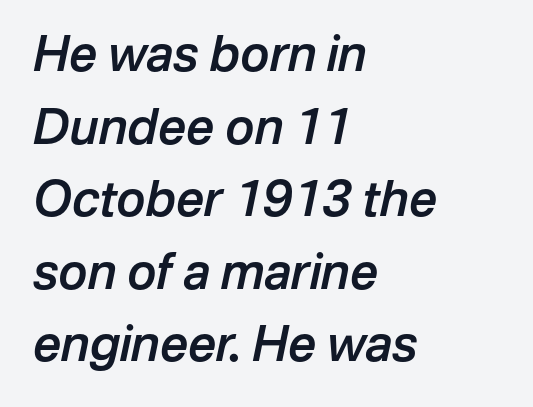
A classic flush-left, rag-right setting is used for this passage. This sample uses an oblique cut, with every glyph tilted off the vertical. The lines sit at an ordinary, default distance from one another. Note the varied advance widths — an 'i' is clearly narrower than an 'm'. Compared with typical body copy, the letter spacing here is the same.
